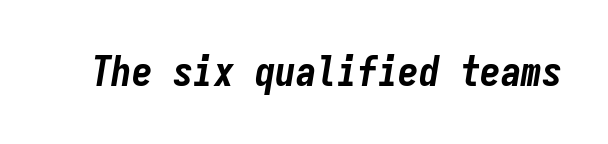
{"italic": "yes", "lean": "right", "slant_degrees": 9, "bold": "yes", "weight": "bold", "width": "condensed", "stroke_contrast": "low", "x_height": "medium", "monospaced": "yes", "underline": "no", "letter_spacing": "normal", "letter_spacing_em": 0.0, "glyph_px": 41}
